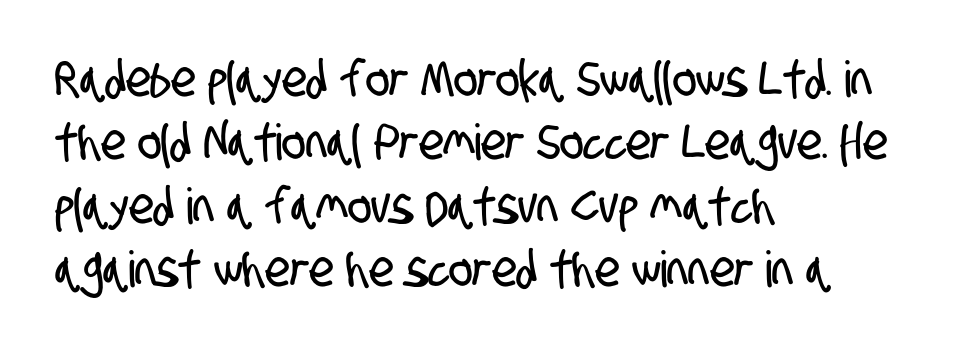
{"serif": "no", "width": "condensed", "stroke_contrast": "low", "x_height": "large", "monospaced": "no", "underline": "no", "align": "left", "line_spacing": "normal", "line_spacing_ratio": 1.27, "letter_spacing": "normal", "letter_spacing_em": 0.0, "glyph_px": 50}
